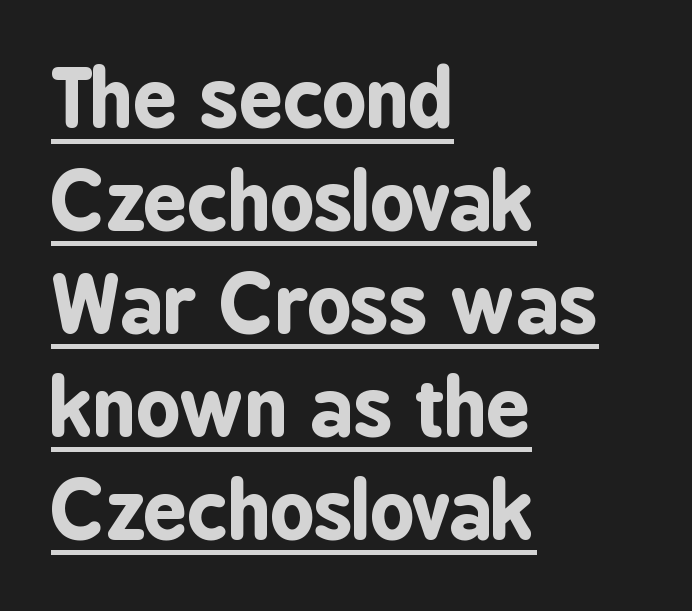
Q: Is the text bold? A: Yes.
Q: Is the text italic (slanted)? A: No, it is upright.
Q: Is the typeface a serif or a sans-serif typeface? A: Sans-serif.
Q: Is the text underlined? A: Yes.
Q: How is the paragraph aligned? A: Left-aligned.
Q: Is the spacing between letters normal or unusually wide? A: Normal.
Q: Is the spacing between lines tight, normal or loose? A: Normal.
Q: Width (condensed, normal, or wide)? A: Condensed.
Q: Stroke contrast? A: Low.
Q: x-height? A: Medium.
Q: Monospaced? A: No.
